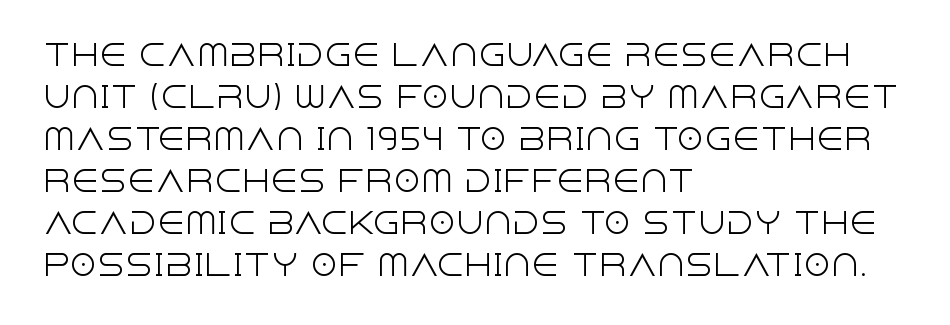
{"serif": "no", "italic": "no", "bold": "no", "weight": "light", "width": "normal", "x_height": "large", "monospaced": "no", "underline": "no", "align": "left", "line_spacing": "normal", "line_spacing_ratio": 1.5, "letter_spacing": "normal", "letter_spacing_em": 0.0, "glyph_px": 28}
